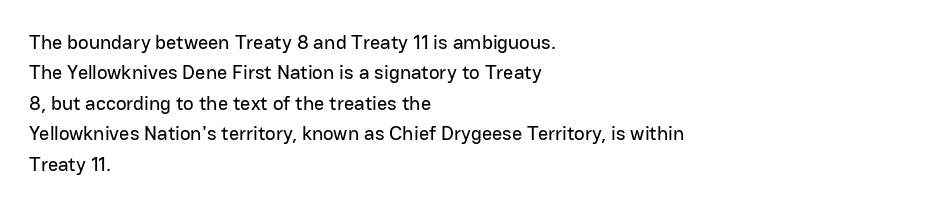
{"italic": "no", "underline": "no", "align": "left", "line_spacing": "normal", "line_spacing_ratio": 1.52, "letter_spacing": "normal", "letter_spacing_em": 0.0, "glyph_px": 20}
